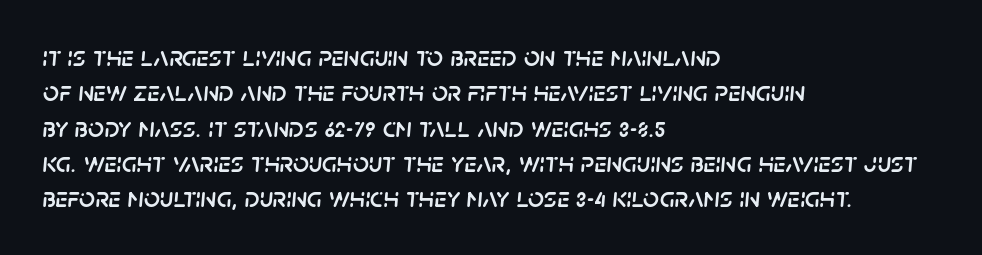
Q: Is the text italic (slanted)? A: Yes, it leans right by about 5 degrees.
Q: Is the text underlined? A: No.
Q: How is the paragraph aligned? A: Left-aligned.
Q: Is the spacing between letters normal or unusually wide? A: Normal.
Q: Is the spacing between lines tight, normal or loose? A: Normal.
Q: Width (condensed, normal, or wide)? A: Normal.
Q: Stroke contrast? A: Low.
Q: x-height? A: Large.
Q: Monospaced? A: No.
